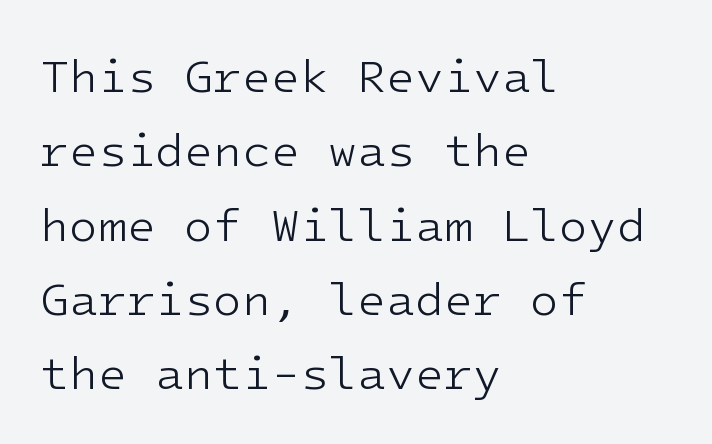
The image shows 47 px light sans-serif type, upright; set left-aligned, normal line spacing (1.58x), normal letter spacing, not underlined; low stroke contrast and a medium x-height.
